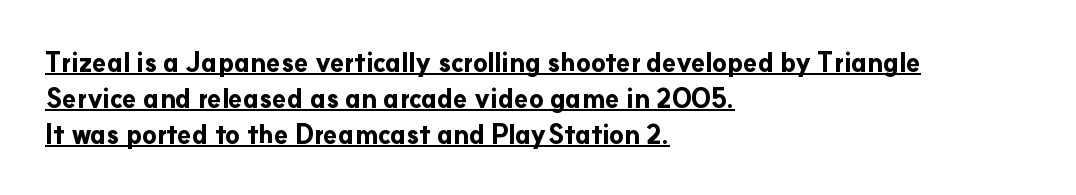
{"italic": "no", "bold": "yes", "underline": "yes", "align": "left", "line_spacing": "normal", "line_spacing_ratio": 1.38, "letter_spacing": "normal", "letter_spacing_em": 0.0, "glyph_px": 26}
